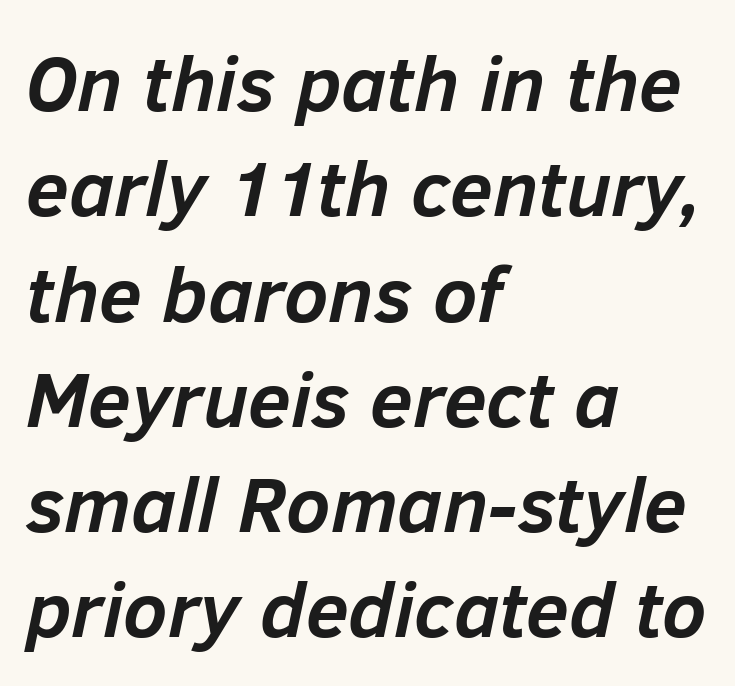
Q: Is the text bold? A: Yes.
Q: Is the text italic (slanted)? A: Yes, it leans right by about 12 degrees.
Q: Is the text underlined? A: No.
Q: How is the paragraph aligned? A: Left-aligned.
Q: Is the spacing between letters normal or unusually wide? A: Normal.
Q: Is the spacing between lines tight, normal or loose? A: Normal.
Q: Width (condensed, normal, or wide)? A: Normal.
Q: Stroke contrast? A: Low.
Q: x-height? A: Medium.
Q: Monospaced? A: No.
